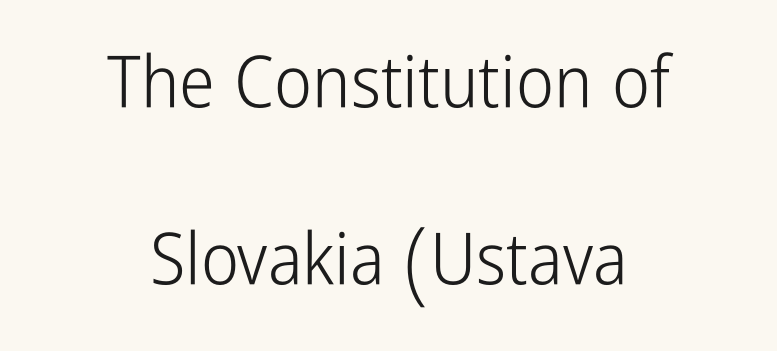
{"serif": "no", "italic": "no", "bold": "no", "weight": "light", "width": "condensed", "stroke_contrast": "low", "x_height": "medium", "monospaced": "no", "underline": "no", "align": "center", "line_spacing": "loose", "line_spacing_ratio": 2.46, "letter_spacing": "normal", "letter_spacing_em": 0.0, "glyph_px": 72}
